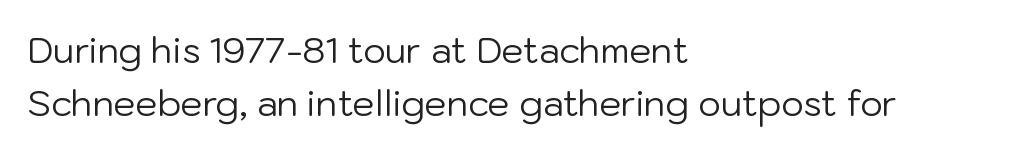
Q: Is the text bold? A: No.
Q: Is the text italic (slanted)? A: No, it is upright.
Q: Is the typeface a serif or a sans-serif typeface? A: Sans-serif.
Q: Is the text underlined? A: No.
Q: How is the paragraph aligned? A: Left-aligned.
Q: Is the spacing between letters normal or unusually wide? A: Normal.
Q: Is the spacing between lines tight, normal or loose? A: Normal.
Q: Width (condensed, normal, or wide)? A: Normal.
Q: Stroke contrast? A: Low.
Q: x-height? A: Medium.
Q: Monospaced? A: No.
